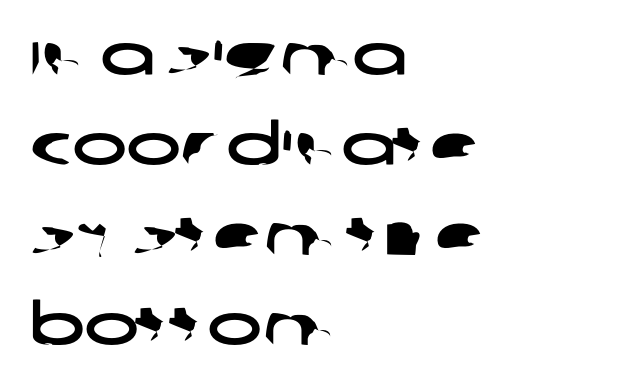
Q: Is the typeface a serif or a sans-serif typeface? A: Sans-serif.
Q: Is the text underlined? A: No.
Q: How is the paragraph aligned? A: Left-aligned.
Q: Is the spacing between letters normal or unusually wide? A: Normal.
Q: Is the spacing between lines tight, normal or loose? A: Normal.
Q: Width (condensed, normal, or wide)? A: Wide.
Q: Stroke contrast? A: Low.
Q: x-height? A: Large.
Q: Monospaced? A: No.
